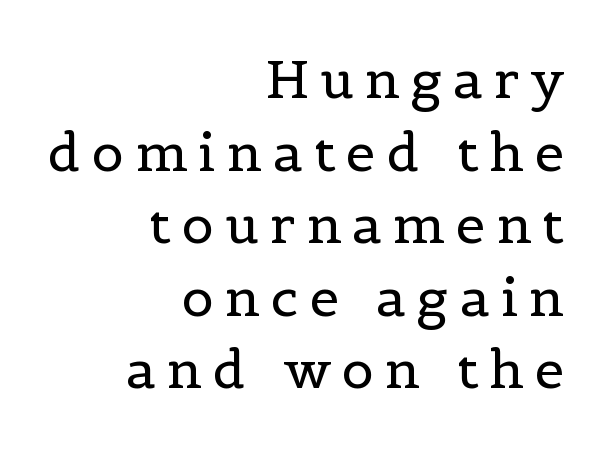
The image shows 53 px regular-weight serif type, upright; set right-aligned, normal line spacing (1.37x), unusually wide letter spacing (+0.21 em), not underlined; a medium x-height.
